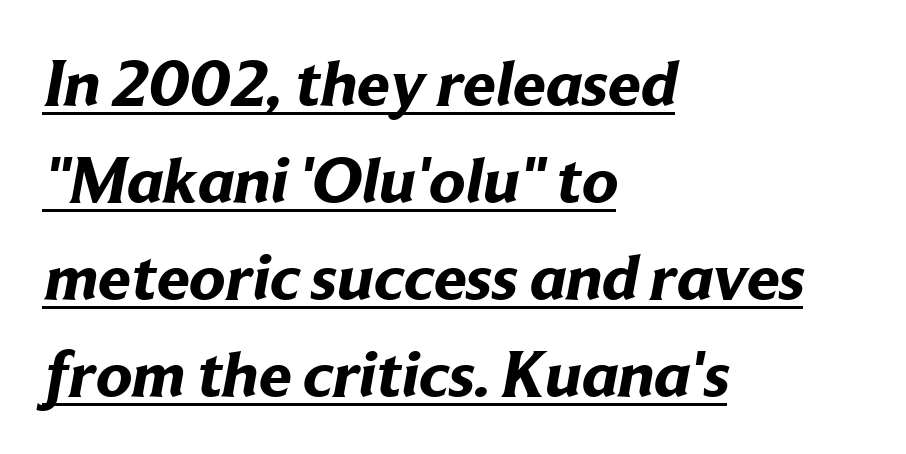
Q: Is the text bold? A: Yes.
Q: Is the typeface a serif or a sans-serif typeface? A: Sans-serif.
Q: Is the text underlined? A: Yes.
Q: How is the paragraph aligned? A: Left-aligned.
Q: Is the spacing between letters normal or unusually wide? A: Normal.
Q: Is the spacing between lines tight, normal or loose? A: Normal.
Q: Width (condensed, normal, or wide)? A: Normal.
Q: Stroke contrast? A: Low.
Q: x-height? A: Medium.
Q: Monospaced? A: No.
